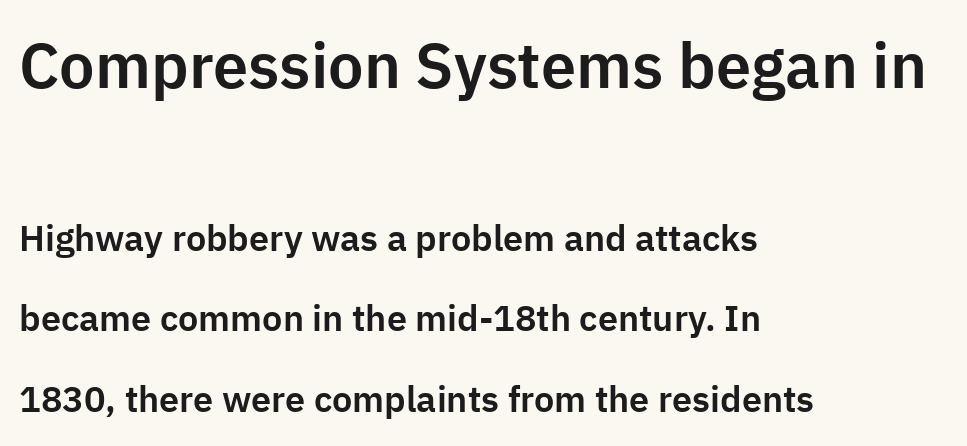
Q: Is the text italic (slanted)? A: No, it is upright.
Q: Is the typeface a serif or a sans-serif typeface? A: Sans-serif.
Q: Is the text underlined? A: No.
Q: How is the paragraph aligned? A: Left-aligned.
Q: Is the spacing between letters normal or unusually wide? A: Normal.
Q: Is the spacing between lines tight, normal or loose? A: Loose.
Q: Which block of text is set in a larger size, the first (top) or the second (bottom)? A: The first (top) one.
Q: Width (condensed, normal, or wide)? A: Normal.
Q: Stroke contrast? A: Low.
Q: x-height? A: Medium.
Q: Monospaced? A: No.
